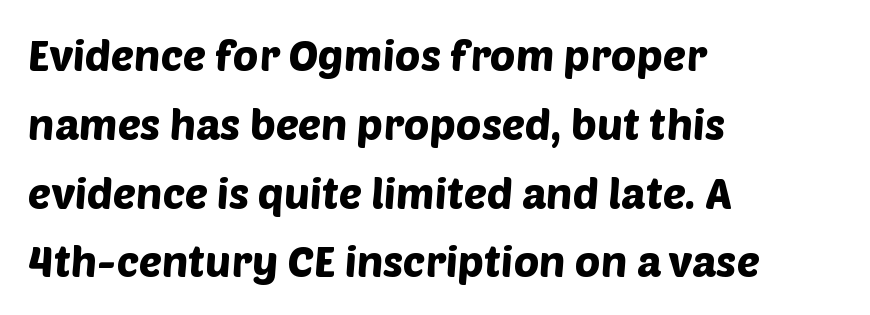
{"serif": "no", "width": "normal", "stroke_contrast": "low", "x_height": "large", "monospaced": "no", "underline": "no", "align": "left", "line_spacing": "normal", "line_spacing_ratio": 1.6, "letter_spacing": "normal", "letter_spacing_em": 0.0, "glyph_px": 43}
